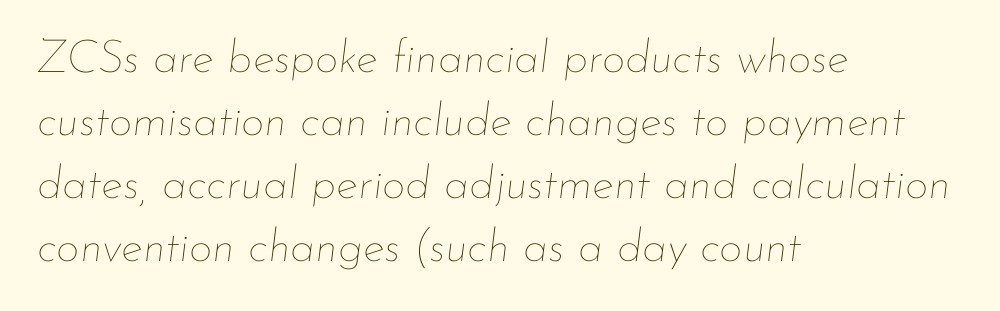
The image shows 46 px thin type, italic (leaning right); set left-aligned, normal line spacing (1.37x), normal letter spacing, not underlined; low stroke contrast and a small x-height.
